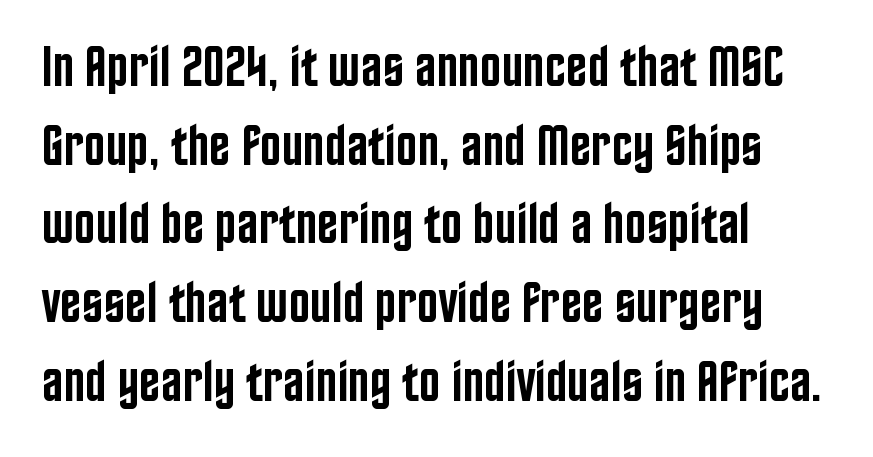
Each letter keeps its own natural width here, so spacing adapts to shape. A normal amount of white space separates one row of letters from the next. Summary of weight: moderately heavy, a semibold. To sum up the face: it is a sans, with no serifs.
